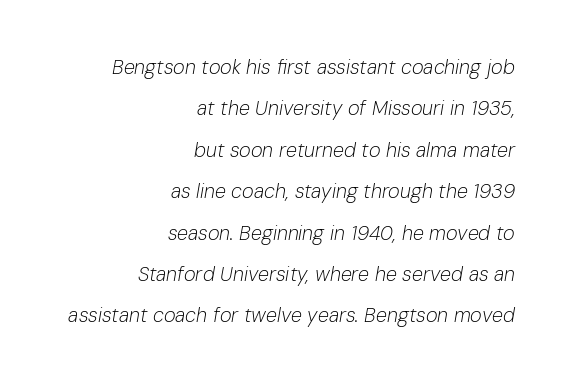
The image shows 20 px text type, italic (leaning right); set right-aligned, loose line spacing (2.07x), normal letter spacing, not underlined.
